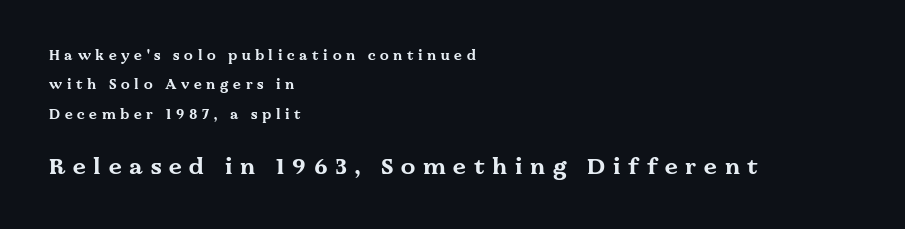
{"italic": "no", "bold": "yes", "underline": "no", "align": "left", "line_spacing": "loose", "line_spacing_ratio": 2.1, "letter_spacing": "wide", "letter_spacing_em": 0.33, "larger_block": "second", "size_ratio": 1.64, "glyph_px": 23}
